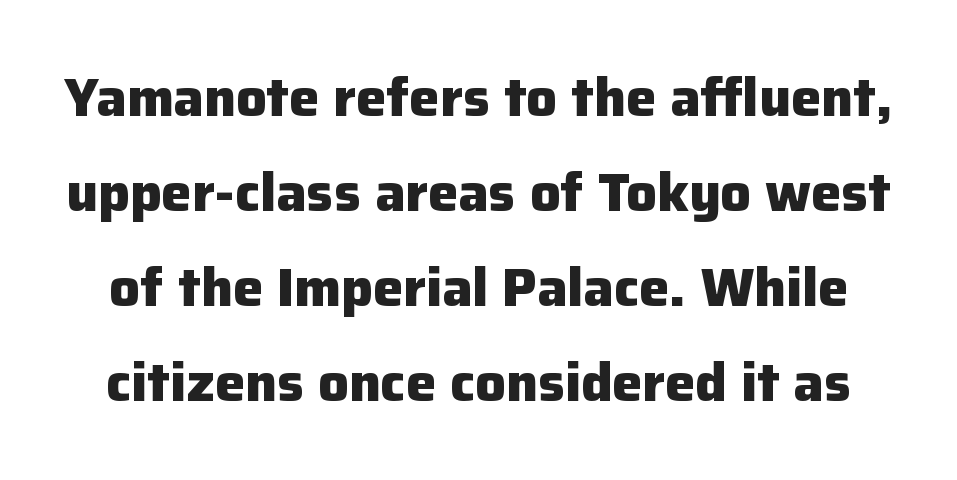
Q: Is the text bold? A: Yes.
Q: Is the text italic (slanted)? A: No, it is upright.
Q: Is the typeface a serif or a sans-serif typeface? A: Sans-serif.
Q: Is the text underlined? A: No.
Q: Is the spacing between letters normal or unusually wide? A: Normal.
Q: Width (condensed, normal, or wide)? A: Normal.
Q: Stroke contrast? A: Low.
Q: x-height? A: Medium.
Q: Monospaced? A: No.
